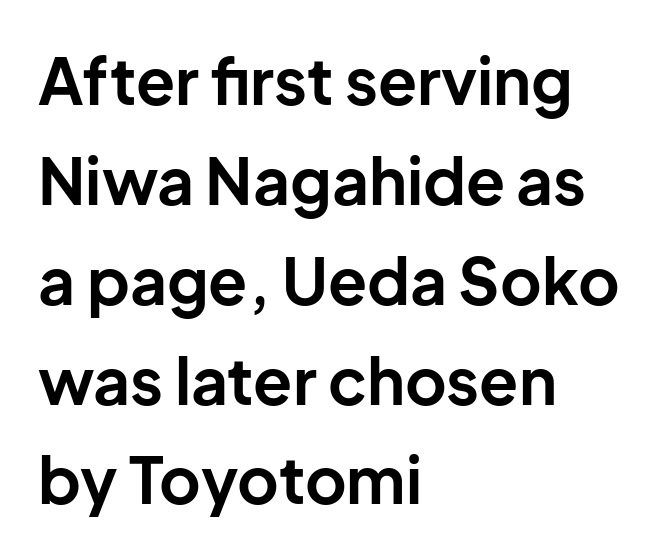
Is the letter spacing exaggerated? No — it looks like the ordinary default. Heft: maximum for text — a bold. If you drew a line through each stem, it would be perfectly vertical. Underline: absent. The face used here is proportionally spaced, like ordinary book or web type. If you measured baseline to baseline, you'd find a middling distance.
